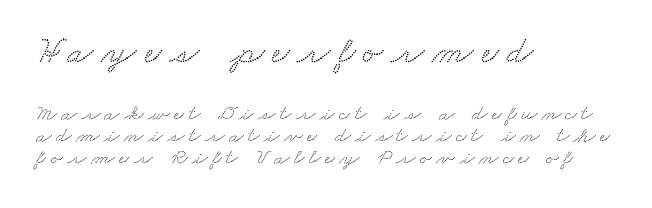
{"serif": "yes", "width": "wide", "stroke_contrast": "low", "x_height": "small", "monospaced": "no", "underline": "no", "align": "left", "line_spacing": "tight", "line_spacing_ratio": 1.0, "letter_spacing": "wide", "letter_spacing_em": 0.21, "larger_block": "first", "size_ratio": 1.73, "glyph_px": 38}
